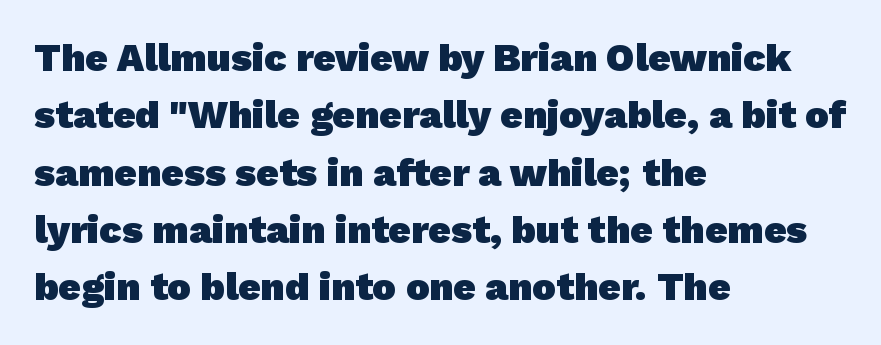
Q: Is the text bold? A: Yes.
Q: Is the typeface a serif or a sans-serif typeface? A: Sans-serif.
Q: Is the text underlined? A: No.
Q: How is the paragraph aligned? A: Left-aligned.
Q: Is the spacing between letters normal or unusually wide? A: Normal.
Q: Is the spacing between lines tight, normal or loose? A: Normal.
Q: Width (condensed, normal, or wide)? A: Normal.
Q: Stroke contrast? A: Low.
Q: x-height? A: Medium.
Q: Monospaced? A: No.
